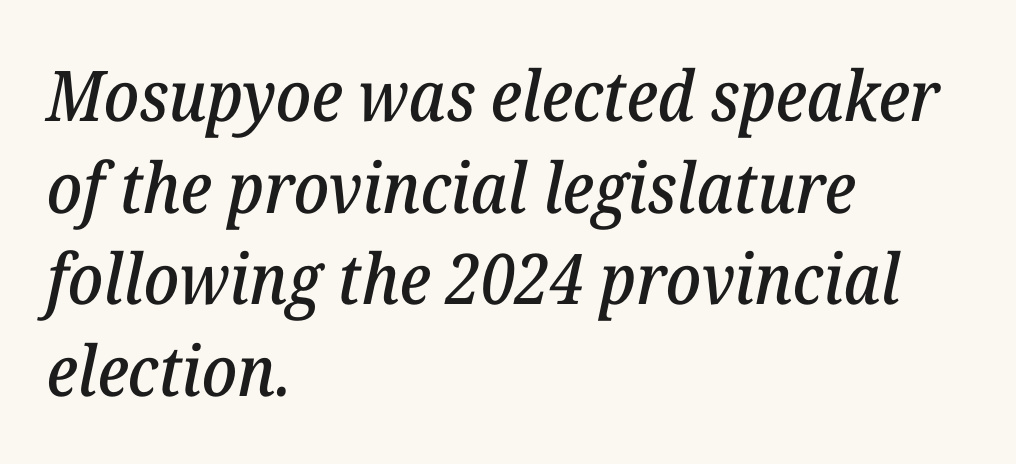
Q: Is the text italic (slanted)? A: Yes, it leans right by about 12 degrees.
Q: Is the typeface a serif or a sans-serif typeface? A: Serif.
Q: Is the text underlined? A: No.
Q: How is the paragraph aligned? A: Left-aligned.
Q: Is the spacing between letters normal or unusually wide? A: Normal.
Q: Is the spacing between lines tight, normal or loose? A: Normal.
Q: Width (condensed, normal, or wide)? A: Normal.
Q: Stroke contrast? A: Low.
Q: x-height? A: Medium.
Q: Monospaced? A: No.
